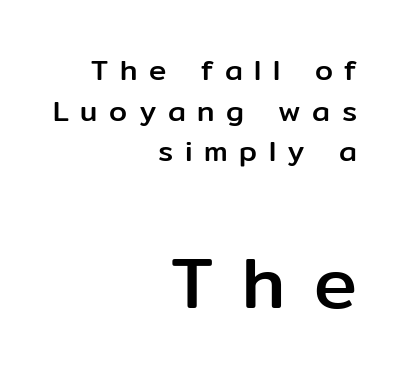
Q: Is the text italic (slanted)? A: No, it is upright.
Q: Is the typeface a serif or a sans-serif typeface? A: Sans-serif.
Q: Is the text underlined? A: No.
Q: How is the paragraph aligned? A: Right-aligned.
Q: Is the spacing between letters normal or unusually wide? A: Unusually wide.
Q: Is the spacing between lines tight, normal or loose? A: Normal.
Q: Which block of text is set in a larger size, the first (top) or the second (bottom)? A: The second (bottom) one.
Q: Width (condensed, normal, or wide)? A: Normal.
Q: Stroke contrast? A: Low.
Q: x-height? A: Medium.
Q: Monospaced? A: No.
